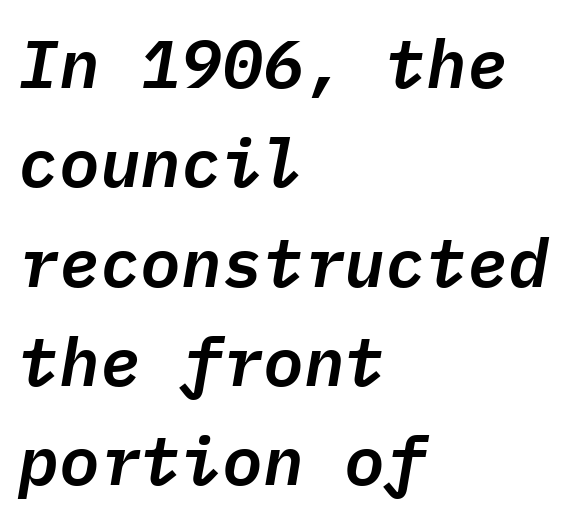
Q: Is the text italic (slanted)? A: Yes, it leans right by about 9 degrees.
Q: Is the text underlined? A: No.
Q: How is the paragraph aligned? A: Left-aligned.
Q: Is the spacing between letters normal or unusually wide? A: Normal.
Q: Is the spacing between lines tight, normal or loose? A: Normal.
Q: Width (condensed, normal, or wide)? A: Normal.
Q: Stroke contrast? A: Low.
Q: x-height? A: Medium.
Q: Monospaced? A: Yes.
